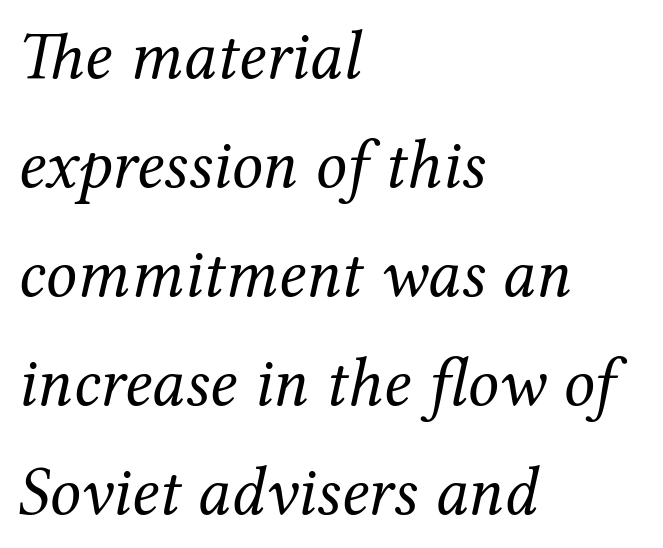
The image shows 69 px regular-weight serif type, italic (leaning right); set left-aligned, normal line spacing (1.58x), normal letter spacing, not underlined; medium stroke contrast and a medium x-height.
